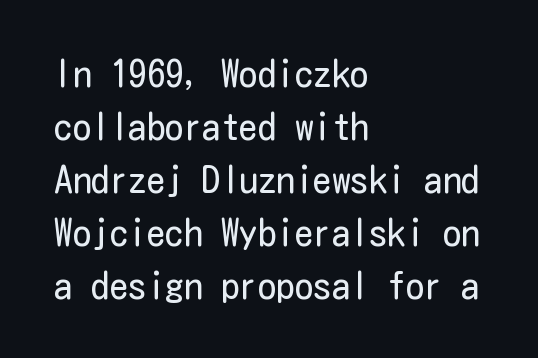
{"serif": "no", "italic": "no", "bold": "no", "weight": "regular", "width": "condensed", "stroke_contrast": "low", "x_height": "medium", "underline": "no", "align": "left", "line_spacing": "normal", "line_spacing_ratio": 1.43, "letter_spacing": "normal", "letter_spacing_em": 0.0, "glyph_px": 37}
